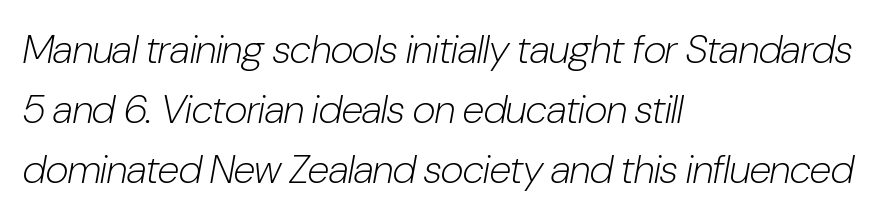
The face used here has a pronounced slope to its letters. Character widths vary here, with narrow letters taking less room than wide ones. Short note: letters normally spaced. Each stroke keeps to a modest, everyday thickness or less. The space directly below the letters is spotless.
